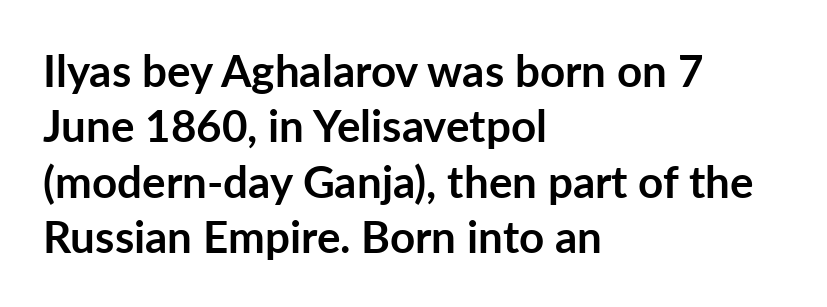
Q: Is the text bold? A: Yes.
Q: Is the text italic (slanted)? A: No, it is upright.
Q: Is the typeface a serif or a sans-serif typeface? A: Sans-serif.
Q: Is the text underlined? A: No.
Q: How is the paragraph aligned? A: Left-aligned.
Q: Is the spacing between letters normal or unusually wide? A: Normal.
Q: Is the spacing between lines tight, normal or loose? A: Normal.
Q: Width (condensed, normal, or wide)? A: Normal.
Q: Stroke contrast? A: Low.
Q: x-height? A: Medium.
Q: Monospaced? A: No.
